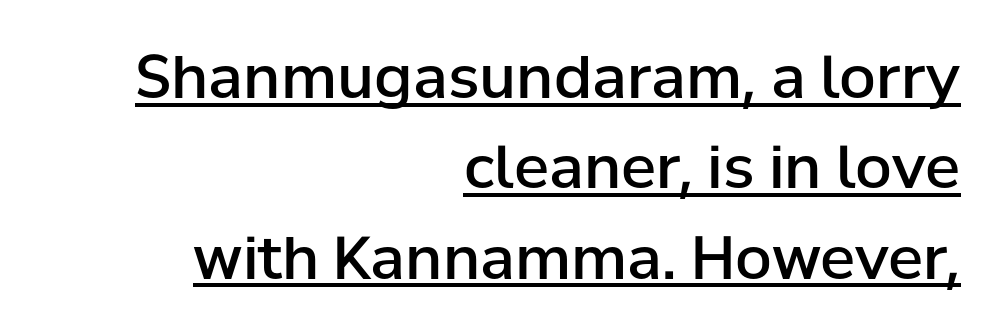
Q: Is the text bold? A: Semi-bold.
Q: Is the text italic (slanted)? A: No, it is upright.
Q: Is the typeface a serif or a sans-serif typeface? A: Sans-serif.
Q: Is the text underlined? A: Yes.
Q: How is the paragraph aligned? A: Right-aligned.
Q: Is the spacing between letters normal or unusually wide? A: Normal.
Q: Is the spacing between lines tight, normal or loose? A: Normal.
Q: Width (condensed, normal, or wide)? A: Normal.
Q: Stroke contrast? A: Low.
Q: x-height? A: Medium.
Q: Monospaced? A: No.
